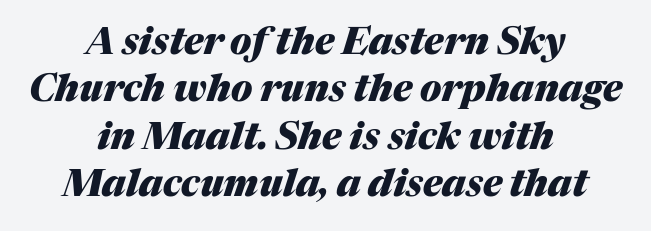
The image shows 37 px heavy type, italic (leaning right); set centered, normal line spacing (1.28x), normal letter spacing, not underlined; medium stroke contrast and a medium x-height.
